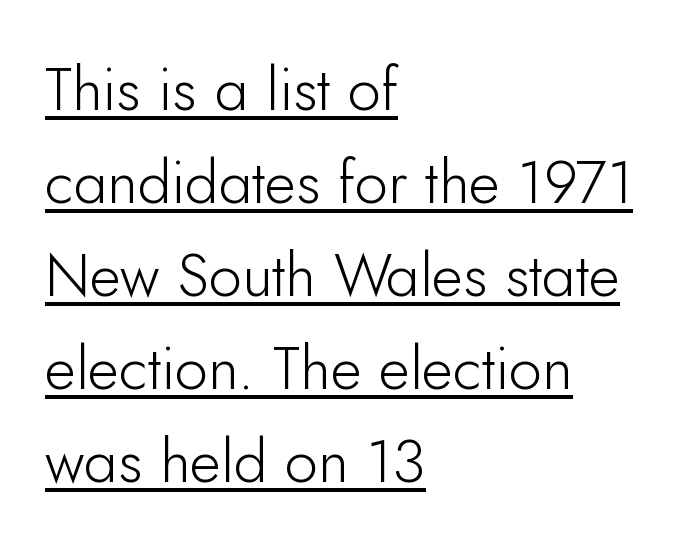
{"serif": "no", "italic": "no", "bold": "no", "weight": "light", "width": "normal", "stroke_contrast": "low", "x_height": "small", "monospaced": "no", "underline": "yes", "align": "left", "line_spacing": "normal", "line_spacing_ratio": 1.55, "letter_spacing": "normal", "letter_spacing_em": 0.0, "glyph_px": 60}
